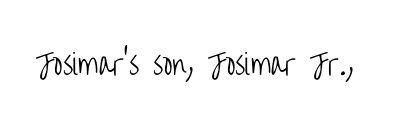
{"serif": "no", "italic": "no", "bold": "no", "weight": "light", "width": "condensed", "stroke_contrast": "low", "x_height": "large", "monospaced": "no", "underline": "no", "letter_spacing": "normal", "letter_spacing_em": 0.0, "glyph_px": 28}
